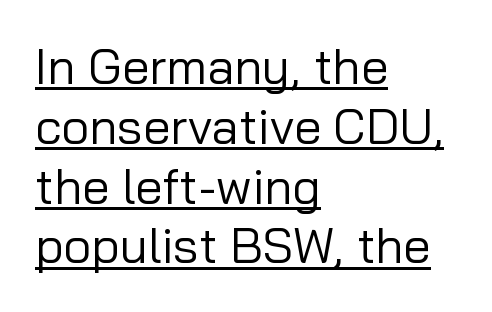
Q: Is the text bold? A: No.
Q: Is the text italic (slanted)? A: No, it is upright.
Q: Is the typeface a serif or a sans-serif typeface? A: Sans-serif.
Q: Is the text underlined? A: Yes.
Q: How is the paragraph aligned? A: Left-aligned.
Q: Is the spacing between letters normal or unusually wide? A: Normal.
Q: Width (condensed, normal, or wide)? A: Normal.
Q: Stroke contrast? A: Low.
Q: x-height? A: Medium.
Q: Monospaced? A: No.
